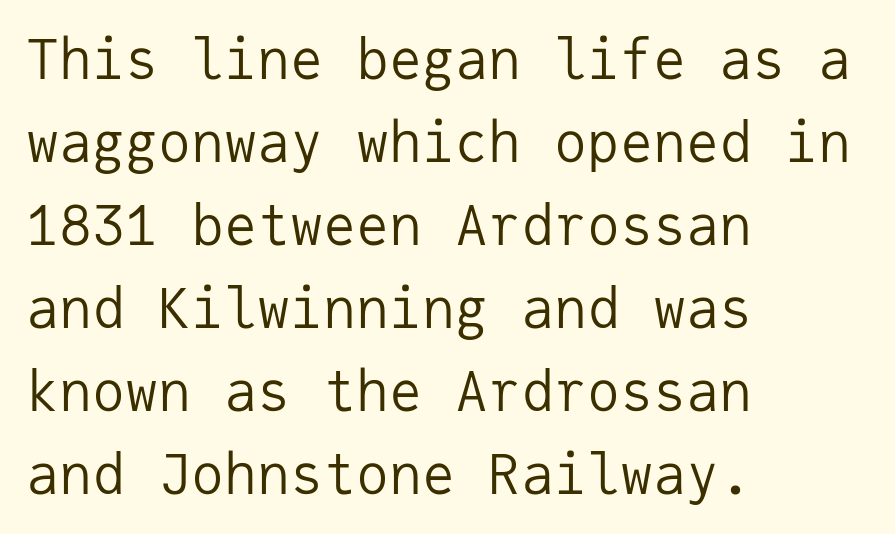
Every stem runs plumb, perpendicular to the baseline. Font category for this specimen: sans-serif. The tracking reads as untouched default to a designer's eye. Descenders are the only things crossing below the line. A typesetter would call this monospace, since all characters share one set width. This reads as an unemphasized weight, regular at the heaviest.
